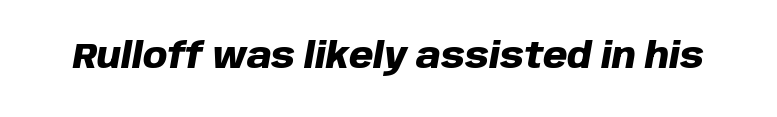
Underline: absent. The font is running at its bold setting. Each letter keeps its own natural width here, so spacing adapts to shape. A typesetter would call this zero additional tracking. Slant detected: the letters are inclined.
